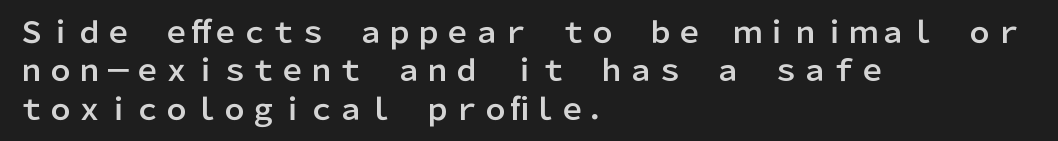
Q: Is the text italic (slanted)? A: No, it is upright.
Q: Is the typeface a serif or a sans-serif typeface? A: Sans-serif.
Q: Is the text underlined? A: No.
Q: How is the paragraph aligned? A: Left-aligned.
Q: Is the spacing between letters normal or unusually wide? A: Normal.
Q: Is the spacing between lines tight, normal or loose? A: Normal.
Q: Width (condensed, normal, or wide)? A: Normal.
Q: Stroke contrast? A: Low.
Q: x-height? A: Medium.
Q: Monospaced? A: No.
